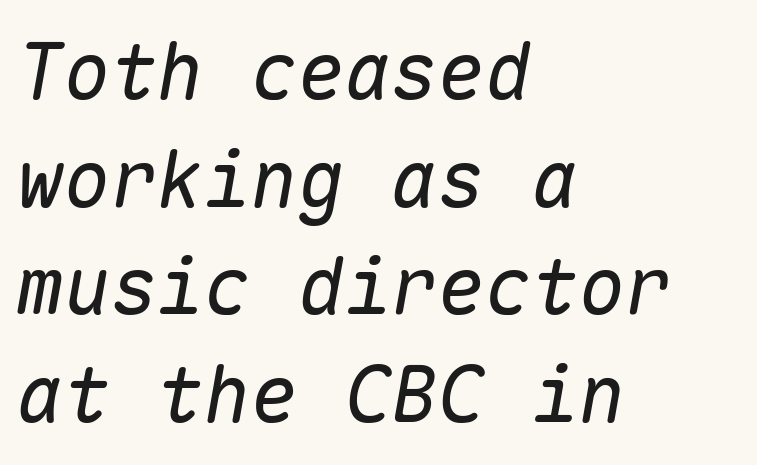
The image shows 78 px regular-weight type, italic (leaning right), monospaced; set left-aligned, normal line spacing (1.38x), normal letter spacing, not underlined; low stroke contrast and a medium x-height.
